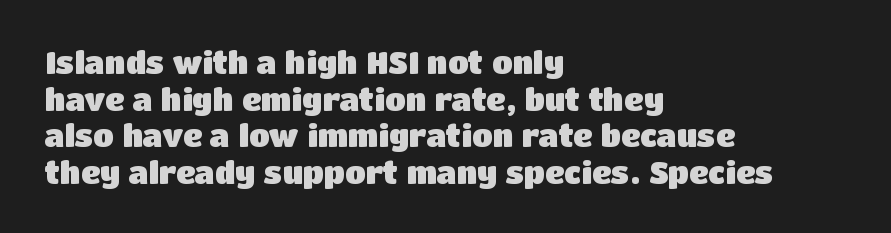
Unlike a traditional serif, this face leaves its strokes unadorned. Here the glyphs are tracked normally, forming tight word shapes. Underlining? Definitely not there. Do the letters lean? They stand straight. The letters advance in unequal steps, a hallmark of proportional type. Layout note: lines flush left.
